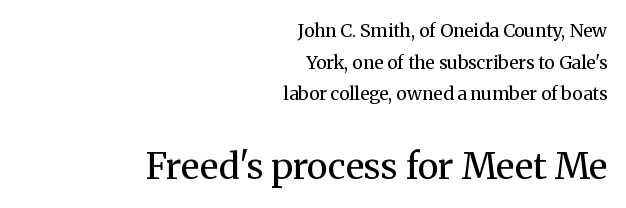
The letters stand straight up with perfectly vertical stems. This sample has the flowing, uneven cadence of proportional lettering. A typesetter would label this face a serif. If you drew a ruler down the right edge, every line would touch it.
